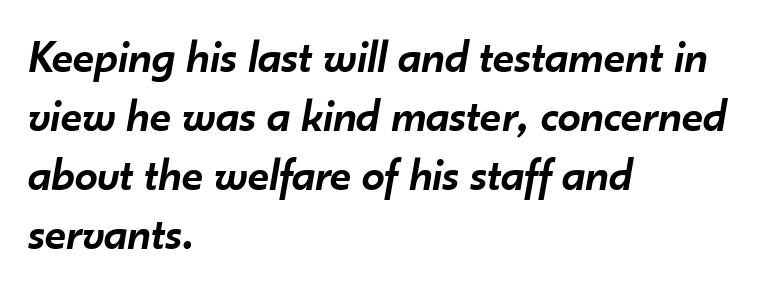
{"italic": "yes", "lean": "right", "slant_degrees": 10, "bold": "semi", "weight": "semibold", "width": "normal", "stroke_contrast": "low", "x_height": "small", "monospaced": "no", "underline": "no", "align": "left", "line_spacing": "normal", "line_spacing_ratio": 1.28, "letter_spacing": "normal", "letter_spacing_em": 0.0, "glyph_px": 46}
